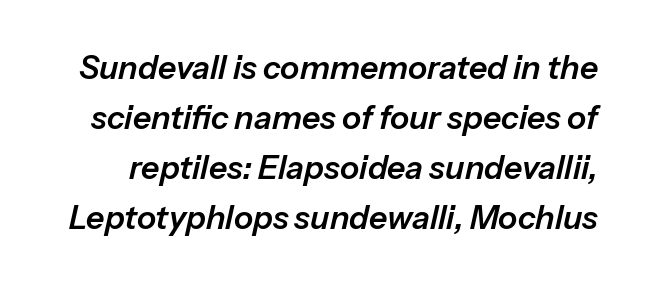
The image shows 32 px text type, italic (leaning right); set normal line spacing (1.56x), normal letter spacing, not underlined; low stroke contrast and a medium x-height.
